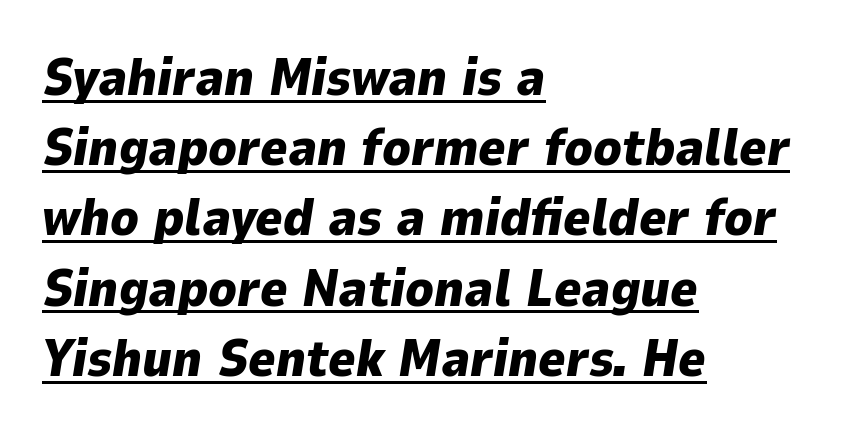
Q: Is the text bold? A: Yes.
Q: Is the text italic (slanted)? A: Yes, it leans right by about 9 degrees.
Q: Is the text underlined? A: Yes.
Q: How is the paragraph aligned? A: Left-aligned.
Q: Is the spacing between letters normal or unusually wide? A: Normal.
Q: Is the spacing between lines tight, normal or loose? A: Normal.
Q: Width (condensed, normal, or wide)? A: Normal.
Q: Stroke contrast? A: Low.
Q: x-height? A: Medium.
Q: Monospaced? A: No.
